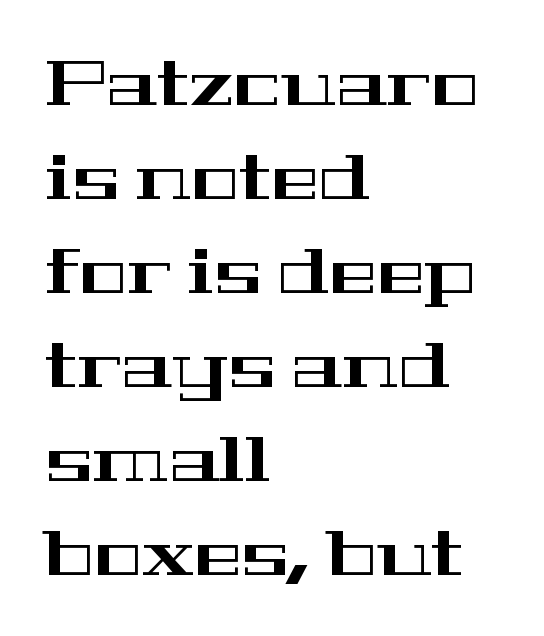
The image shows 64 px wide serif type, upright; set left-aligned, normal line spacing (1.47x), normal letter spacing, not underlined; high stroke contrast and a medium x-height.
